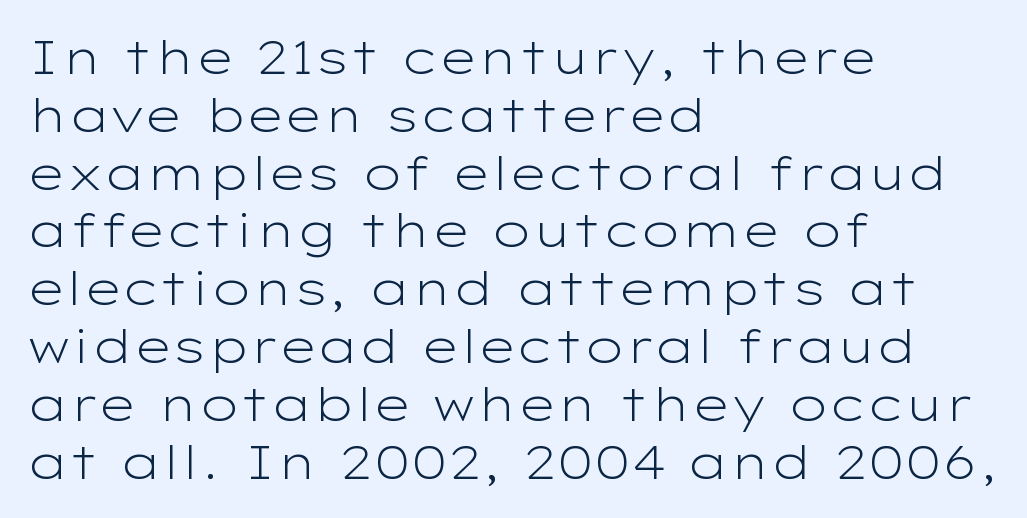
The image shows 47 px light, wide sans-serif type, upright; set left-aligned, line spacing 1.23x, normal letter spacing, not underlined; low stroke contrast and a medium x-height.
